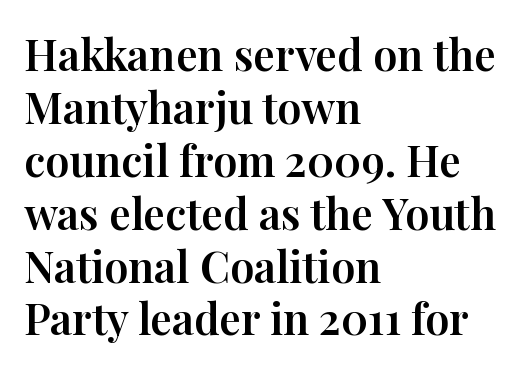
{"serif": "yes", "italic": "no", "width": "normal", "stroke_contrast": "high", "x_height": "medium", "monospaced": "no", "underline": "no", "align": "left", "line_spacing_ratio": 1.23, "letter_spacing": "normal", "letter_spacing_em": 0.0, "glyph_px": 43}
